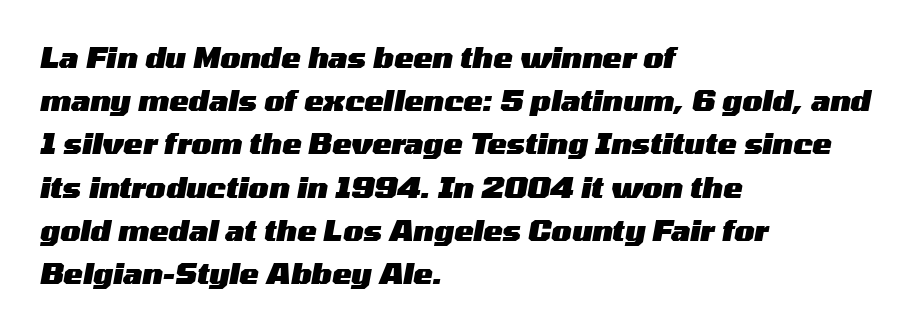
The image shows 29 px heavy, wide type, italic (leaning right); set left-aligned, normal line spacing (1.49x), normal letter spacing, not underlined; medium stroke contrast and a medium x-height.
